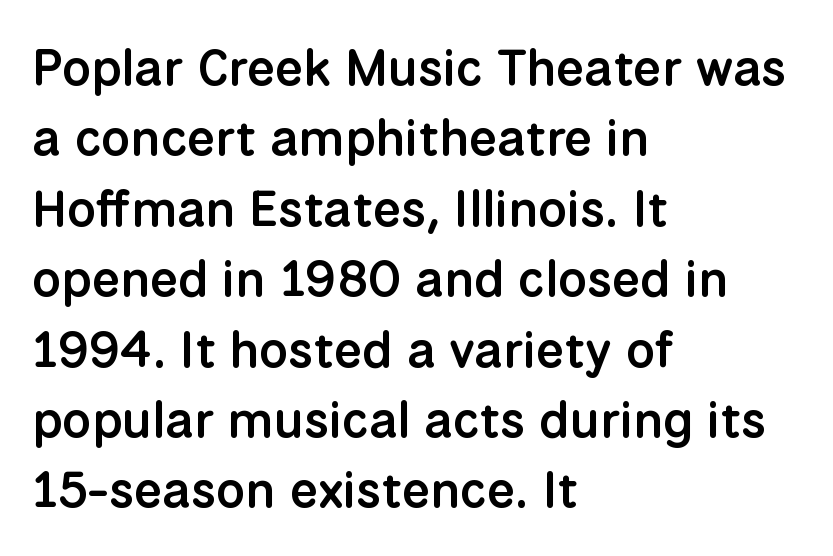
{"serif": "no", "italic": "no", "bold": "semi", "weight": "semibold", "width": "normal", "stroke_contrast": "low", "x_height": "medium", "monospaced": "no", "underline": "no", "align": "left", "line_spacing": "normal", "line_spacing_ratio": 1.38, "letter_spacing": "normal", "letter_spacing_em": 0.0, "glyph_px": 51}
